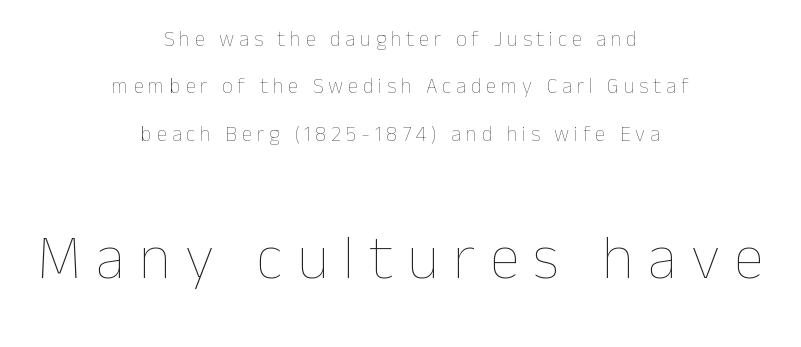
Q: Is the text bold? A: No.
Q: Is the text italic (slanted)? A: No, it is upright.
Q: Is the text underlined? A: No.
Q: How is the paragraph aligned? A: Centered.
Q: Is the spacing between letters normal or unusually wide? A: Unusually wide.
Q: Is the spacing between lines tight, normal or loose? A: Loose.
Q: Which block of text is set in a larger size, the first (top) or the second (bottom)? A: The second (bottom) one.
Q: Width (condensed, normal, or wide)? A: Normal.
Q: Stroke contrast? A: Low.
Q: x-height? A: Medium.
Q: Monospaced? A: No.
